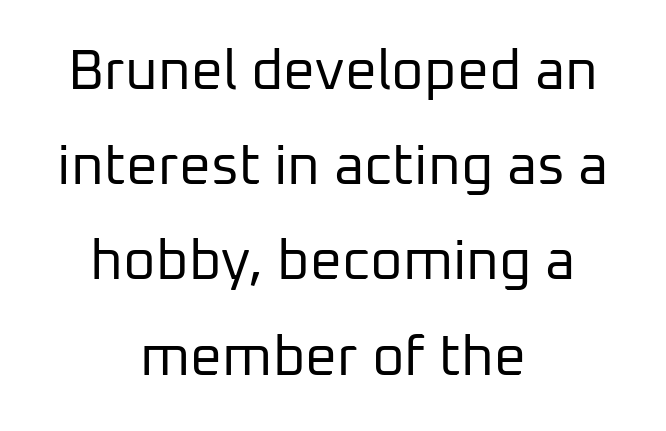
{"serif": "no", "italic": "no", "bold": "no", "weight": "regular", "width": "normal", "stroke_contrast": "low", "x_height": "medium", "monospaced": "no", "underline": "no", "align": "center", "line_spacing": "normal", "line_spacing_ratio": 1.7, "letter_spacing": "normal", "letter_spacing_em": 0.0, "glyph_px": 56}
